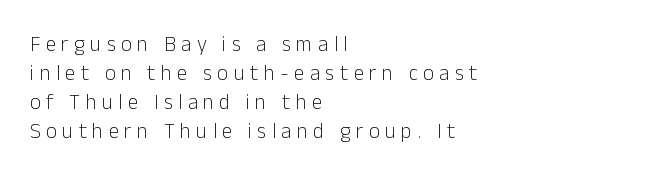
The image shows 21 px text type, upright; set left-aligned, normal line spacing (1.38x), unusually wide letter spacing (+0.26 em), not underlined.
